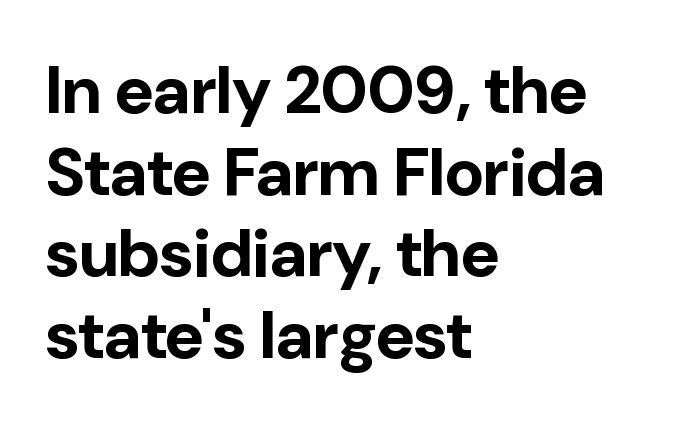
Q: Is the text bold? A: Yes.
Q: Is the text italic (slanted)? A: No, it is upright.
Q: Is the typeface a serif or a sans-serif typeface? A: Sans-serif.
Q: Is the text underlined? A: No.
Q: How is the paragraph aligned? A: Left-aligned.
Q: Is the spacing between letters normal or unusually wide? A: Normal.
Q: Width (condensed, normal, or wide)? A: Normal.
Q: Stroke contrast? A: Low.
Q: x-height? A: Medium.
Q: Monospaced? A: No.
